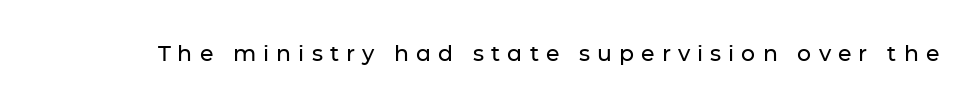
The image shows 22 px text type, upright; set unusually wide letter spacing (+0.32 em), not underlined.
